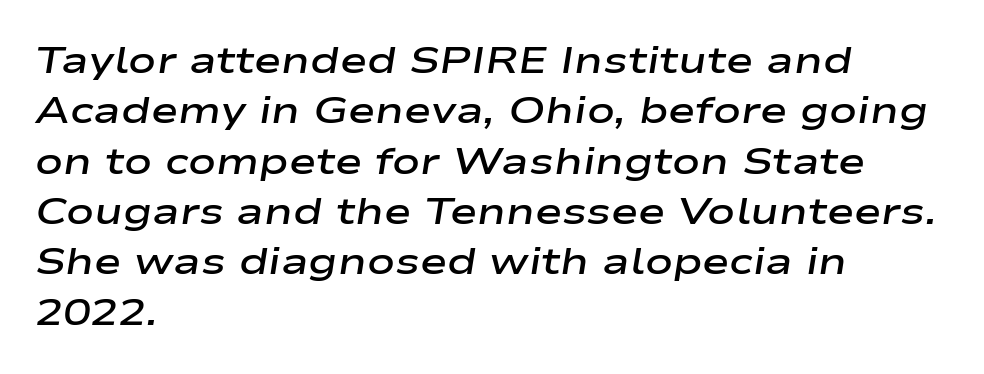
The image shows 37 px semibold, wide type, italic (leaning right); set left-aligned, normal line spacing (1.36x), normal letter spacing, not underlined; low stroke contrast and a medium x-height.
